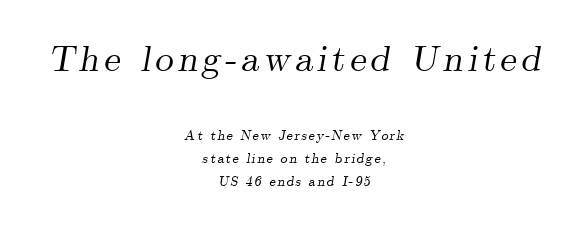
Q: Is the text italic (slanted)? A: Yes, it leans right by about 9 degrees.
Q: Is the typeface a serif or a sans-serif typeface? A: Serif.
Q: Is the text underlined? A: No.
Q: How is the paragraph aligned? A: Centered.
Q: Is the spacing between lines tight, normal or loose? A: Normal.
Q: Which block of text is set in a larger size, the first (top) or the second (bottom)? A: The first (top) one.
Q: Width (condensed, normal, or wide)? A: Normal.
Q: Stroke contrast? A: Medium.
Q: x-height? A: Small.
Q: Monospaced? A: No.
